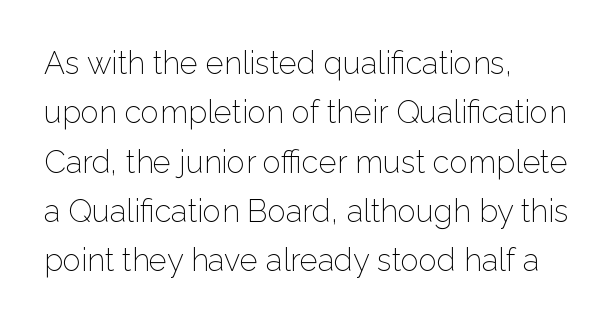
Q: Is the text bold? A: No.
Q: Is the text italic (slanted)? A: No, it is upright.
Q: Is the typeface a serif or a sans-serif typeface? A: Sans-serif.
Q: Is the text underlined? A: No.
Q: How is the paragraph aligned? A: Left-aligned.
Q: Is the spacing between letters normal or unusually wide? A: Normal.
Q: Is the spacing between lines tight, normal or loose? A: Normal.
Q: Width (condensed, normal, or wide)? A: Normal.
Q: Stroke contrast? A: Low.
Q: x-height? A: Medium.
Q: Monospaced? A: No.
